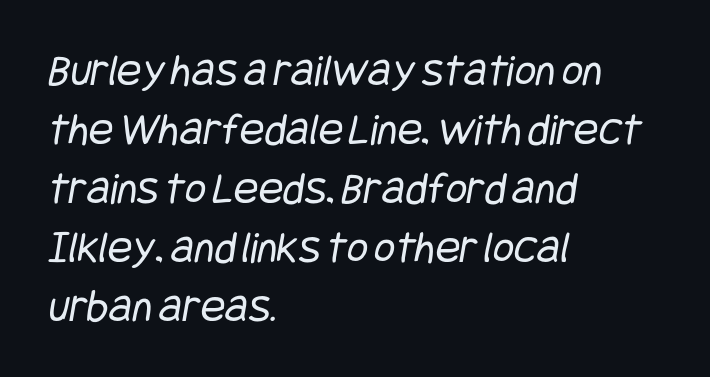
The image shows 46 px regular-weight, condensed sans-serif type; set left-aligned, normal line spacing (1.28x), normal letter spacing, not underlined; low stroke contrast and a large x-height.
